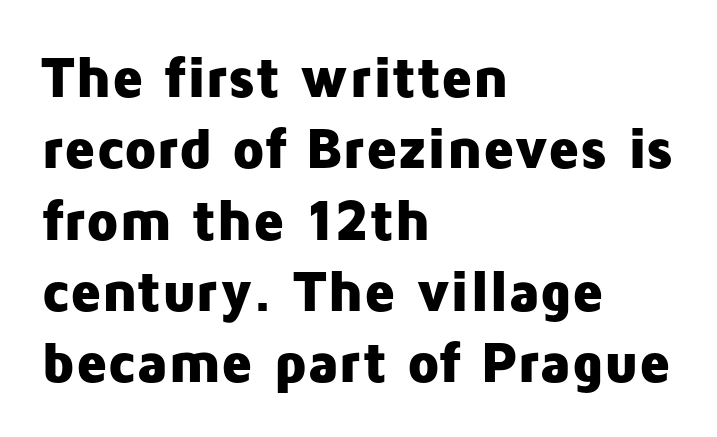
The image shows 58 px heavy sans-serif type, upright; set left-aligned, line spacing 1.23x, normal letter spacing, not underlined; low stroke contrast and a medium x-height.
